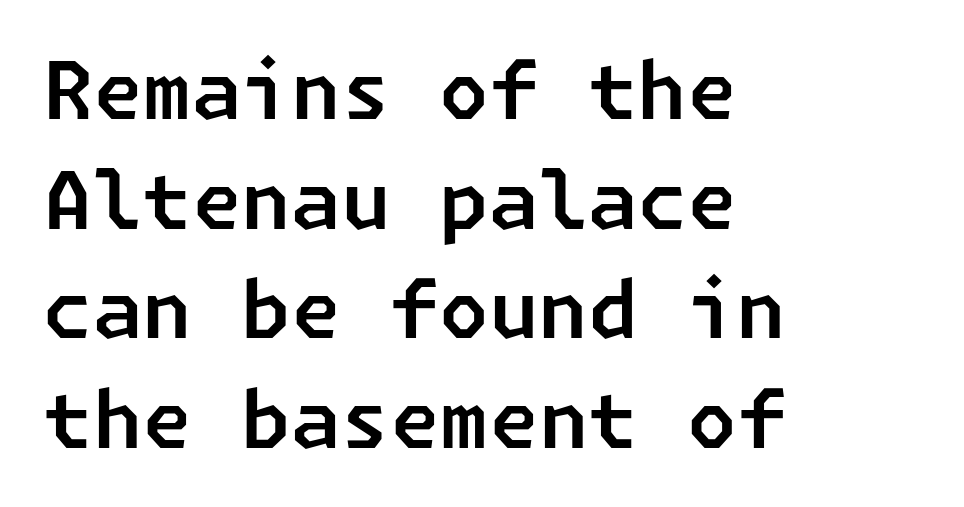
The image shows 80 px sans-serif type; set left-aligned, normal line spacing (1.37x), normal letter spacing, not underlined; low stroke contrast and a medium x-height.
